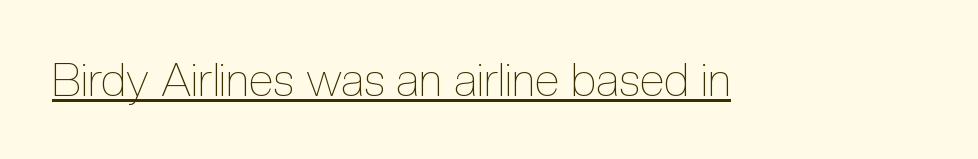
{"italic": "no", "bold": "no", "weight": "thin", "width": "condensed", "x_height": "medium", "monospaced": "no", "underline": "yes", "letter_spacing": "normal", "letter_spacing_em": 0.0, "glyph_px": 46}
